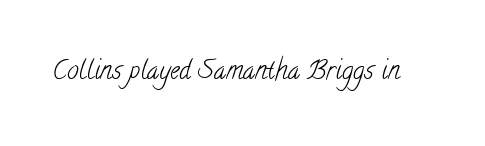
The image shows 26 px text type; set normal letter spacing, not underlined.
